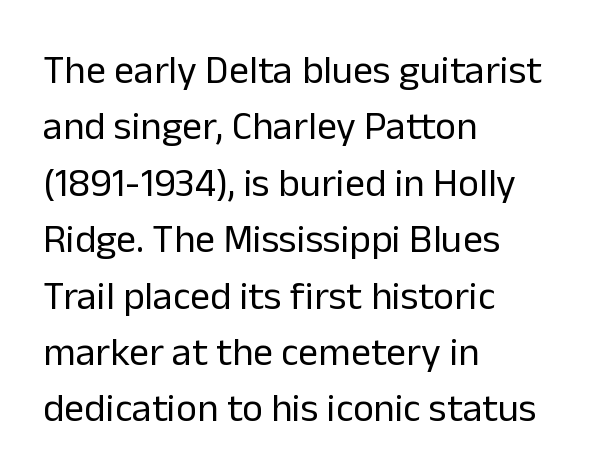
Q: Is the text bold? A: No.
Q: Is the text italic (slanted)? A: No, it is upright.
Q: Is the typeface a serif or a sans-serif typeface? A: Sans-serif.
Q: Is the text underlined? A: No.
Q: How is the paragraph aligned? A: Left-aligned.
Q: Is the spacing between letters normal or unusually wide? A: Normal.
Q: Is the spacing between lines tight, normal or loose? A: Normal.
Q: Width (condensed, normal, or wide)? A: Normal.
Q: Stroke contrast? A: Low.
Q: x-height? A: Medium.
Q: Monospaced? A: No.
